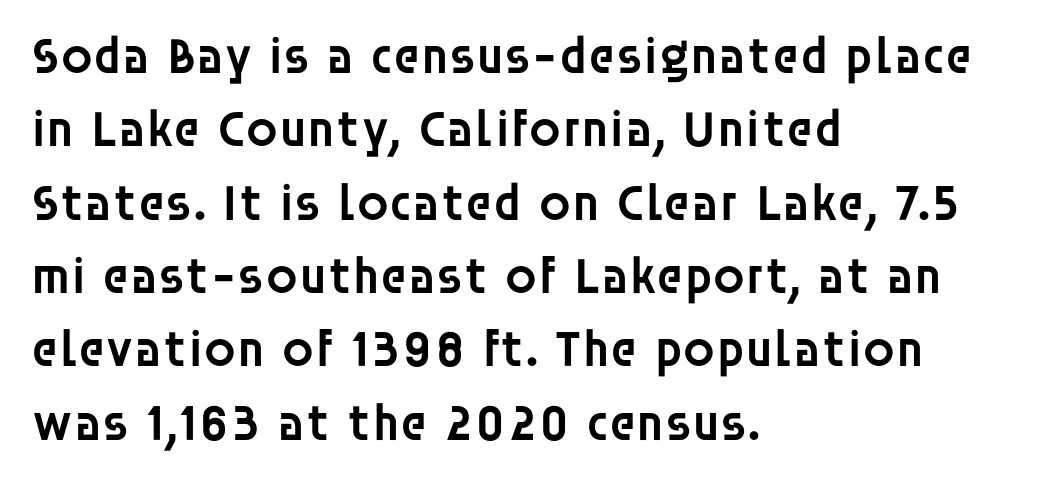
Q: Is the text bold? A: Semi-bold.
Q: Is the text italic (slanted)? A: No, it is upright.
Q: Is the typeface a serif or a sans-serif typeface? A: Sans-serif.
Q: Is the text underlined? A: No.
Q: How is the paragraph aligned? A: Left-aligned.
Q: Is the spacing between letters normal or unusually wide? A: Normal.
Q: Is the spacing between lines tight, normal or loose? A: Normal.
Q: Width (condensed, normal, or wide)? A: Normal.
Q: Stroke contrast? A: Low.
Q: x-height? A: Large.
Q: Monospaced? A: No.
